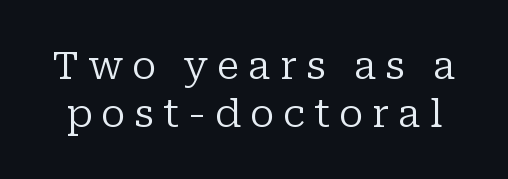
Q: Is the text bold? A: No.
Q: Is the text italic (slanted)? A: No, it is upright.
Q: Is the typeface a serif or a sans-serif typeface? A: Serif.
Q: Is the text underlined? A: No.
Q: Is the spacing between letters normal or unusually wide? A: Unusually wide.
Q: Width (condensed, normal, or wide)? A: Normal.
Q: Stroke contrast? A: Low.
Q: x-height? A: Medium.
Q: Monospaced? A: No.
